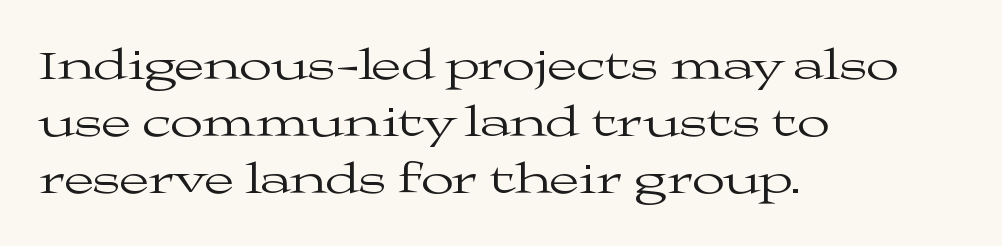
Q: Is the text bold? A: No.
Q: Is the text italic (slanted)? A: No, it is upright.
Q: Is the typeface a serif or a sans-serif typeface? A: Serif.
Q: Is the text underlined? A: No.
Q: How is the paragraph aligned? A: Left-aligned.
Q: Is the spacing between letters normal or unusually wide? A: Normal.
Q: Is the spacing between lines tight, normal or loose? A: Normal.
Q: Width (condensed, normal, or wide)? A: Wide.
Q: Stroke contrast? A: Medium.
Q: x-height? A: Medium.
Q: Monospaced? A: No.
